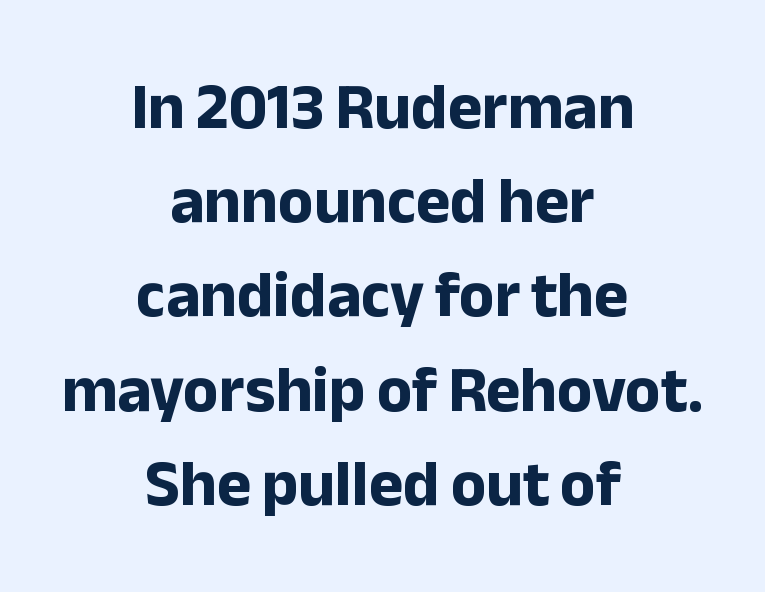
Q: Is the text bold? A: Yes.
Q: Is the text italic (slanted)? A: No, it is upright.
Q: Is the typeface a serif or a sans-serif typeface? A: Sans-serif.
Q: Is the text underlined? A: No.
Q: How is the paragraph aligned? A: Centered.
Q: Is the spacing between letters normal or unusually wide? A: Normal.
Q: Is the spacing between lines tight, normal or loose? A: Normal.
Q: Width (condensed, normal, or wide)? A: Normal.
Q: Stroke contrast? A: Low.
Q: x-height? A: Medium.
Q: Monospaced? A: No.
